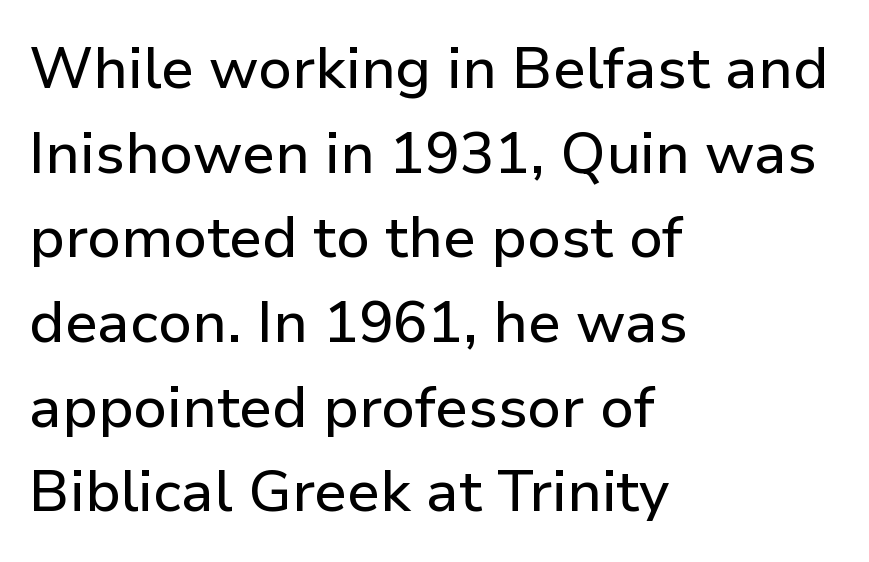
The image shows 58 px sans-serif type, upright; set left-aligned, normal line spacing (1.46x), normal letter spacing, not underlined; low stroke contrast and a medium x-height.
